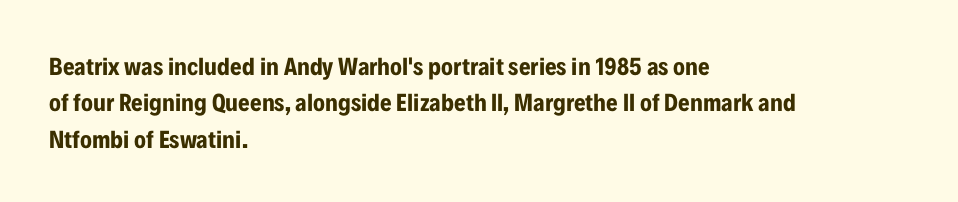
Q: Is the text bold? A: Yes.
Q: Is the text italic (slanted)? A: No, it is upright.
Q: Is the text underlined? A: No.
Q: How is the paragraph aligned? A: Left-aligned.
Q: Is the spacing between letters normal or unusually wide? A: Normal.
Q: Is the spacing between lines tight, normal or loose? A: Normal.
